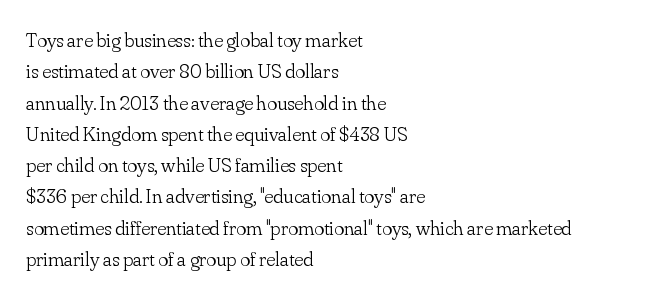
Ordinary non-slanted type is in use. Honestly, the row spacing looks completely unremarkable. These lines keep a tight, regular rhythm from letter to letter. These lines stack with their left ends in a neat column.
